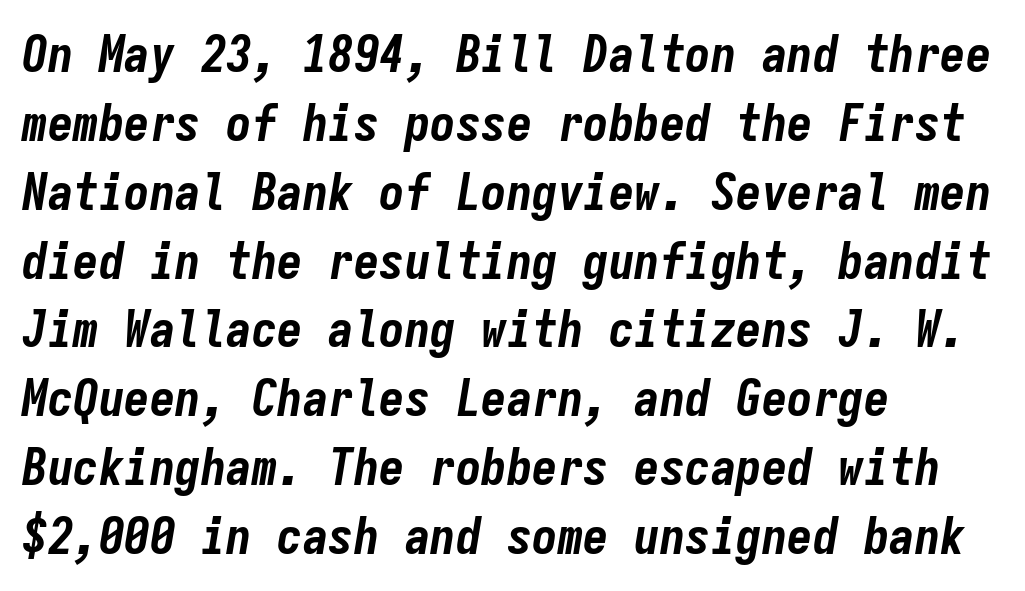
Vertical spacing — default. Heavy, bold letterforms. Typeset ragged right — the left edge is the straight one. The face used here is rendered with its standard letterfit.
